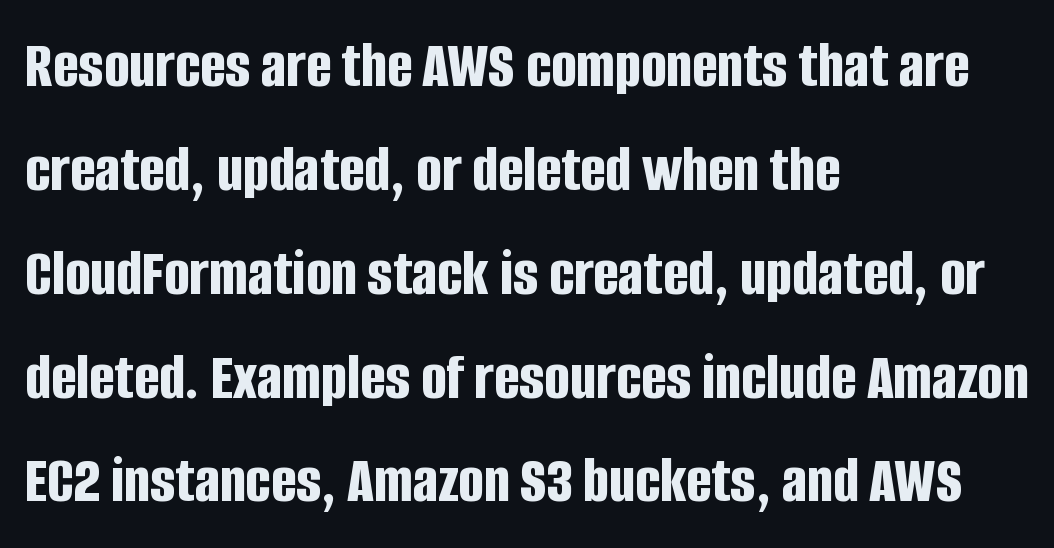
{"serif": "no", "italic": "no", "bold": "yes", "weight": "bold", "width": "condensed", "stroke_contrast": "low", "x_height": "large", "monospaced": "no", "underline": "no", "align": "left", "line_spacing": "normal", "line_spacing_ratio": 1.55, "letter_spacing": "normal", "letter_spacing_em": 0.0, "glyph_px": 67}
